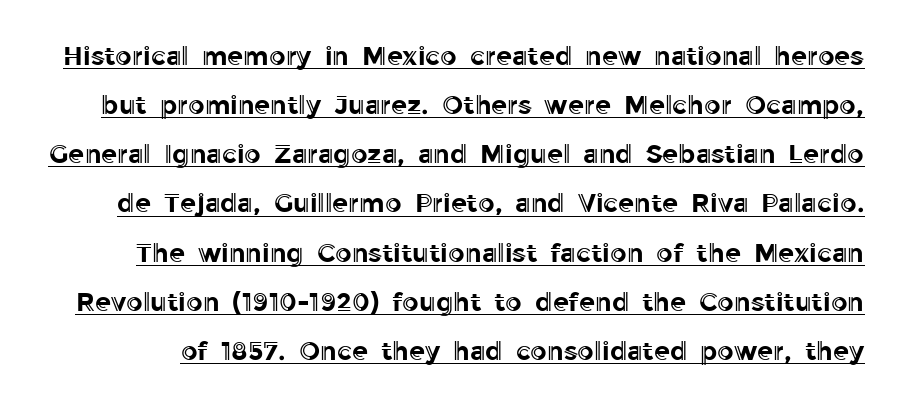
Q: Is the text italic (slanted)? A: No, it is upright.
Q: Is the text underlined? A: Yes.
Q: Is the spacing between letters normal or unusually wide? A: Normal.
